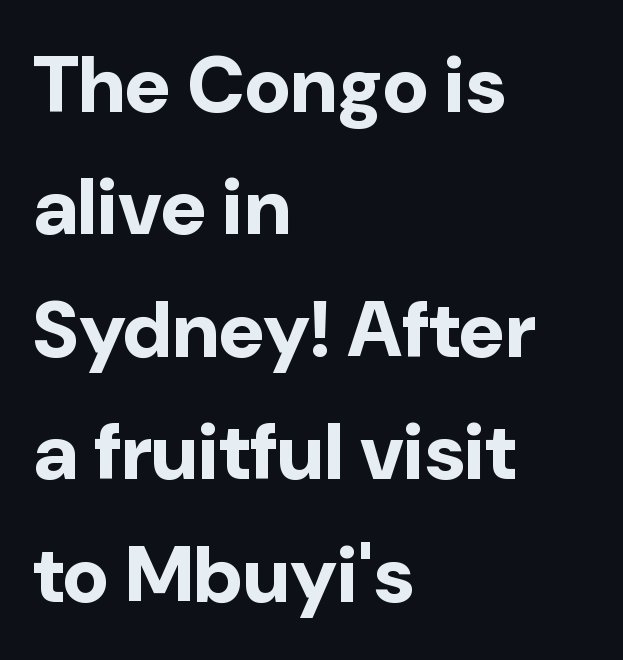
There is no visible air inserted between adjacent glyphs. The rendering uses natural spacing where letterforms have individual widths. Descenders hang freely into open space. This is sans-serif lettering, the kind often seen on screens and signage.
